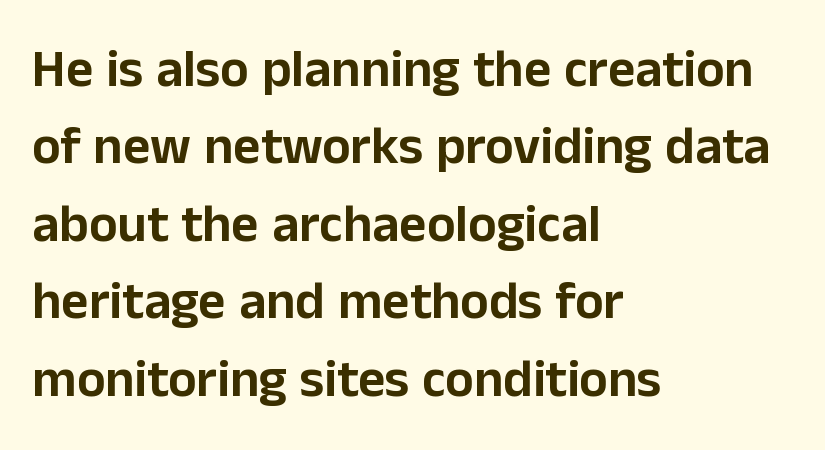
The image shows 53 px sans-serif type, upright; set left-aligned, normal line spacing (1.46x), normal letter spacing, not underlined; low stroke contrast and a medium x-height.
